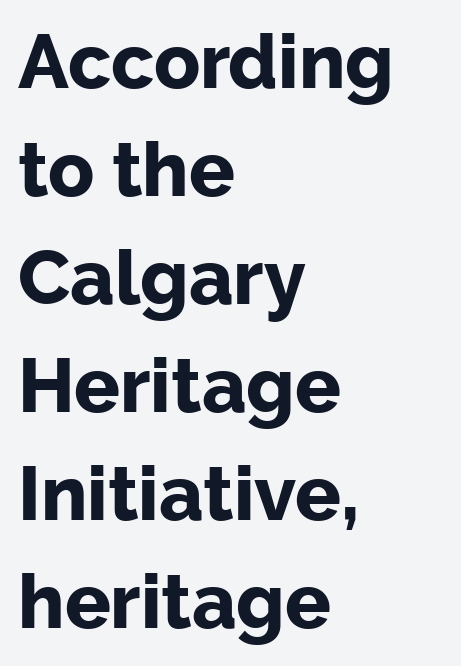
{"serif": "no", "italic": "no", "bold": "yes", "weight": "bold", "width": "normal", "stroke_contrast": "low", "x_height": "medium", "monospaced": "no", "underline": "no", "align": "left", "line_spacing": "normal", "line_spacing_ratio": 1.42, "letter_spacing": "normal", "letter_spacing_em": 0.0, "glyph_px": 76}
